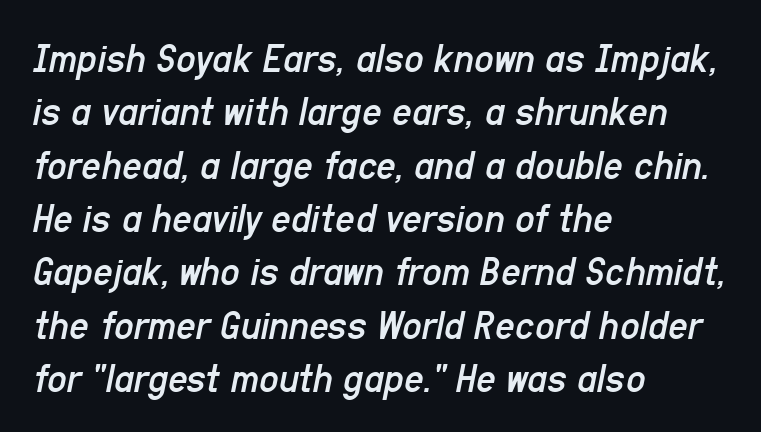
Q: Is the text bold? A: No.
Q: Is the text italic (slanted)? A: Yes, it leans right by about 11 degrees.
Q: Is the text underlined? A: No.
Q: How is the paragraph aligned? A: Left-aligned.
Q: Is the spacing between letters normal or unusually wide? A: Normal.
Q: Width (condensed, normal, or wide)? A: Condensed.
Q: Stroke contrast? A: Low.
Q: x-height? A: Medium.
Q: Monospaced? A: No.
